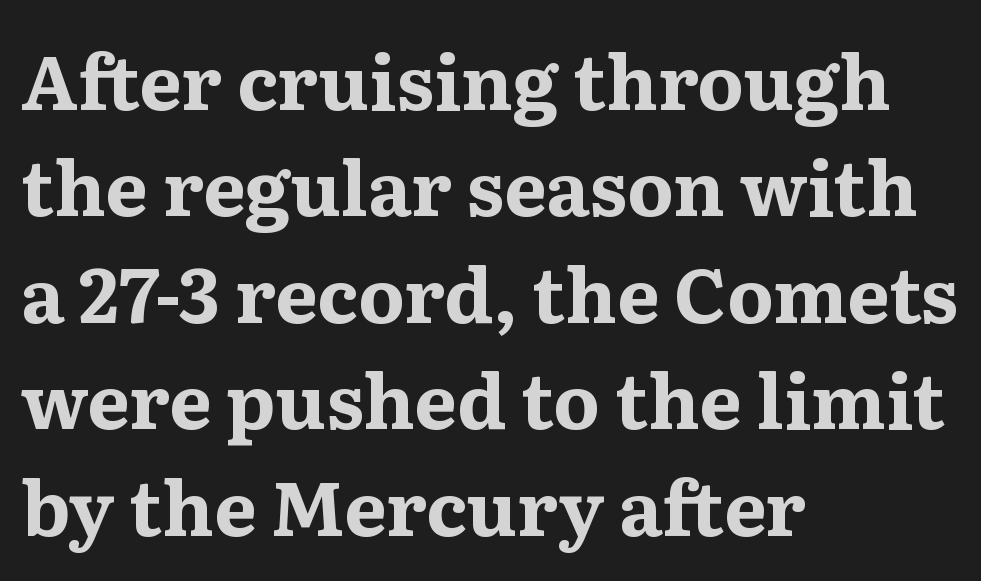
{"serif": "yes", "italic": "no", "bold": "yes", "weight": "bold", "width": "wide", "stroke_contrast": "medium", "x_height": "medium", "monospaced": "no", "underline": "no", "align": "left", "line_spacing": "normal", "line_spacing_ratio": 1.42, "letter_spacing": "normal", "letter_spacing_em": 0.0, "glyph_px": 75}
